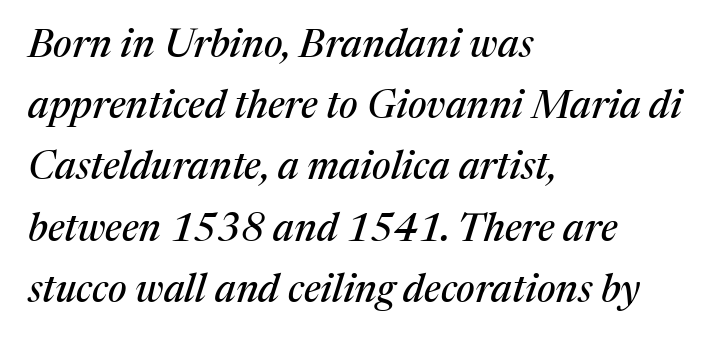
{"serif": "yes", "italic": "yes", "lean": "right", "slant_degrees": 17, "width": "normal", "stroke_contrast": "medium", "x_height": "medium", "monospaced": "no", "underline": "no", "align": "left", "line_spacing": "normal", "line_spacing_ratio": 1.57, "letter_spacing": "normal", "letter_spacing_em": 0.0, "glyph_px": 39}
